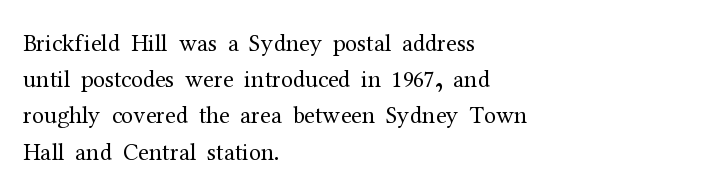
The image shows 24 px text type, upright; set left-aligned, normal line spacing (1.51x), normal letter spacing, not underlined.
